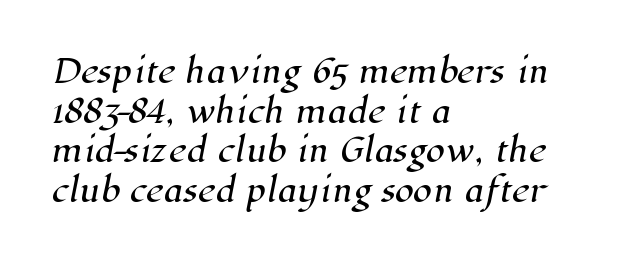
Q: Is the typeface a serif or a sans-serif typeface? A: Serif.
Q: Is the text underlined? A: No.
Q: How is the paragraph aligned? A: Left-aligned.
Q: Is the spacing between letters normal or unusually wide? A: Normal.
Q: Is the spacing between lines tight, normal or loose? A: Normal.
Q: Width (condensed, normal, or wide)? A: Normal.
Q: Stroke contrast? A: High.
Q: x-height? A: Medium.
Q: Monospaced? A: No.
